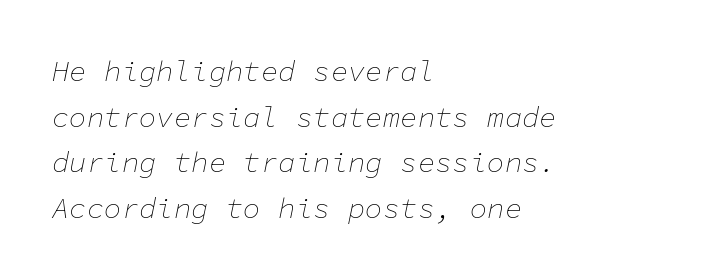
How would I describe the line gaps? Plain and ordinary. Short and long lines alike share a common starting point at left. Standard letterfit; no display-style spreading of the glyphs. Lines of text with bare space underneath. Every character sits at an angle, as italics do. These lines are rendered in a fixed-pitch font.
